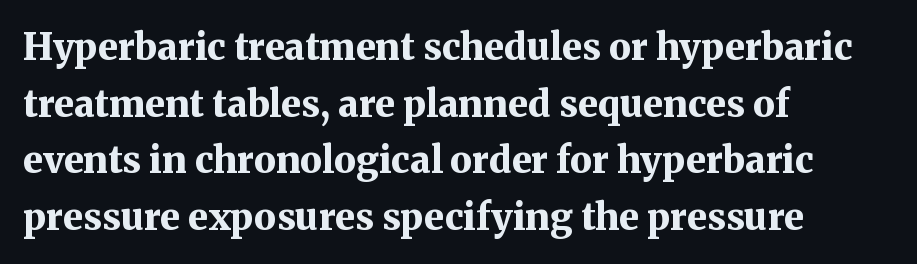
Q: Is the text bold? A: Yes.
Q: Is the text italic (slanted)? A: No, it is upright.
Q: Is the typeface a serif or a sans-serif typeface? A: Serif.
Q: Is the text underlined? A: No.
Q: How is the paragraph aligned? A: Left-aligned.
Q: Is the spacing between letters normal or unusually wide? A: Normal.
Q: Is the spacing between lines tight, normal or loose? A: Normal.
Q: Width (condensed, normal, or wide)? A: Normal.
Q: Stroke contrast? A: Medium.
Q: x-height? A: Medium.
Q: Monospaced? A: No.
